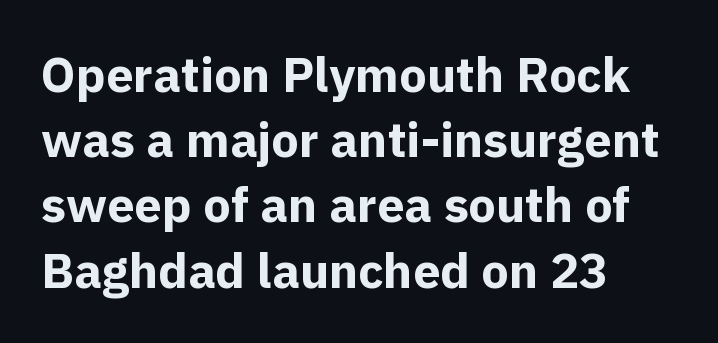
The image shows 49 px bold sans-serif type, upright; set left-aligned, normal line spacing (1.33x), normal letter spacing, not underlined; a medium x-height.
